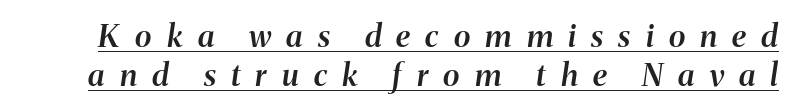
{"italic": "yes", "lean": "right", "slant_degrees": 8, "bold": "semi", "weight": "semibold", "width": "normal", "stroke_contrast": "medium", "x_height": "medium", "monospaced": "no", "underline": "yes", "line_spacing": "normal", "line_spacing_ratio": 1.27, "letter_spacing": "wide", "letter_spacing_em": 0.49, "glyph_px": 31}
